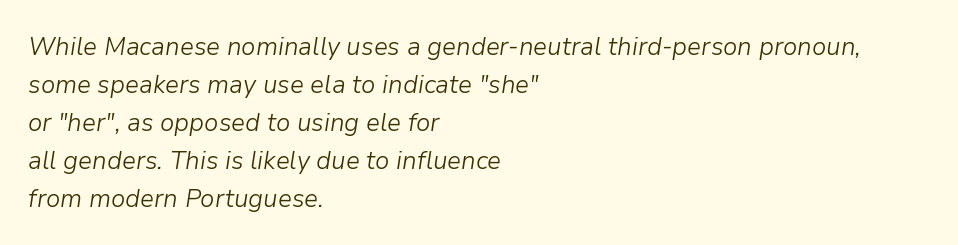
The image shows 26 px text type, italic (leaning right); set left-aligned, normal line spacing (1.46x), normal letter spacing, not underlined.
